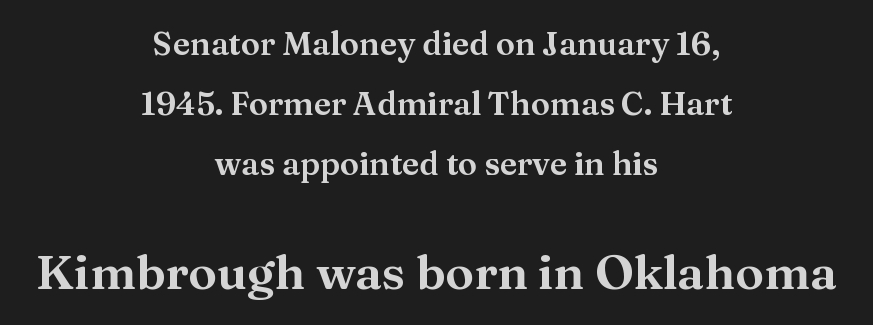
The image shows 48 px serif type, upright; set centered, line spacing 1.88x, normal letter spacing, not underlined; the second (bottom) block is 1.5x larger; medium stroke contrast and a medium x-height.
